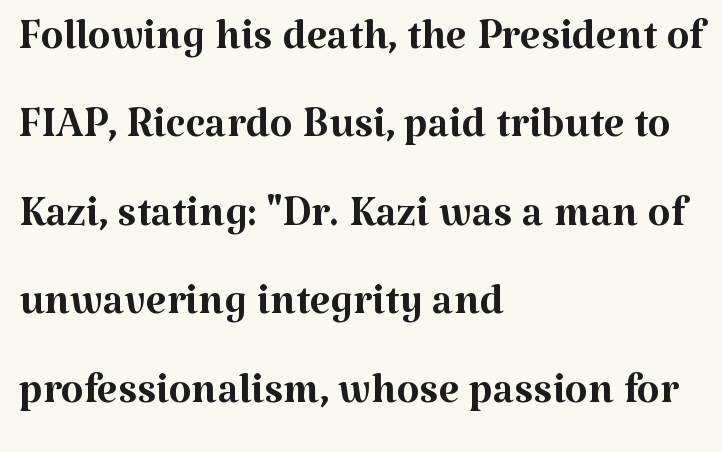
This rendering uses left alignment, leaving the right contour irregular. Spacing verdict: proportional, widths tailored to each character. The horizontal fit of the characters is conventional and even. Anything drawn beneath the words? Only blank space. Bold? No — there's no thickening of the strokes.
